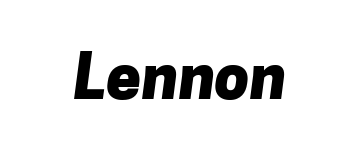
Descenders are the only things crossing below the line. Between one letter and the next there's only the usual sliver of space. You'd pick this weight for a headline — it's a proper bold. Each letter's strokes conclude bluntly, with no projecting serifs. Do the characters align in a grid? No, the font is proportional.
